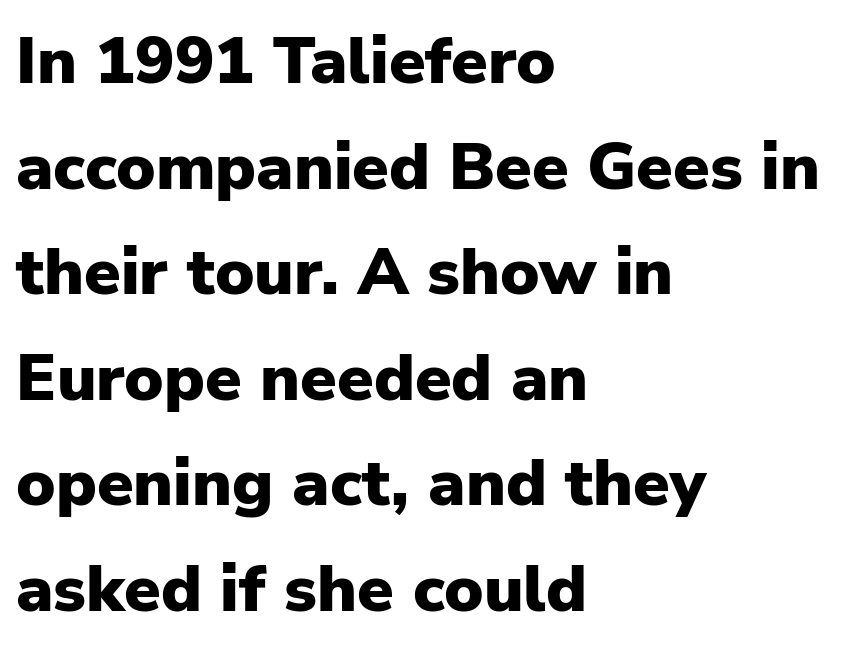
{"serif": "no", "italic": "no", "bold": "yes", "weight": "heavy", "width": "normal", "stroke_contrast": "low", "x_height": "medium", "monospaced": "no", "underline": "no", "align": "left", "line_spacing": "normal", "line_spacing_ratio": 1.6, "letter_spacing": "normal", "letter_spacing_em": 0.0, "glyph_px": 66}
